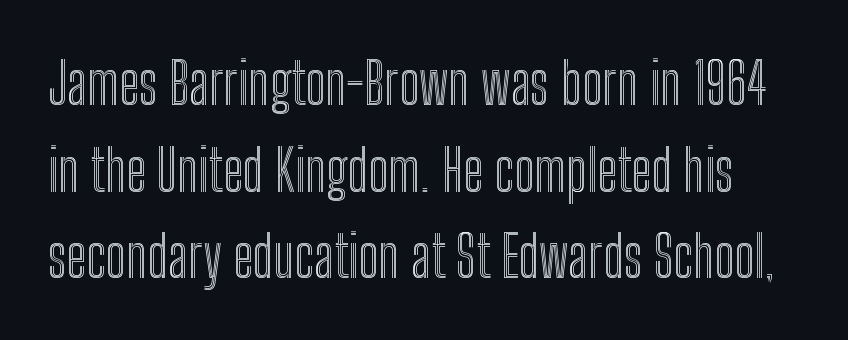
Q: Is the text italic (slanted)? A: No, it is upright.
Q: Is the text underlined? A: No.
Q: Is the spacing between letters normal or unusually wide? A: Normal.
Q: Is the spacing between lines tight, normal or loose? A: Normal.
Q: Width (condensed, normal, or wide)? A: Condensed.
Q: x-height? A: Medium.
Q: Monospaced? A: No.
